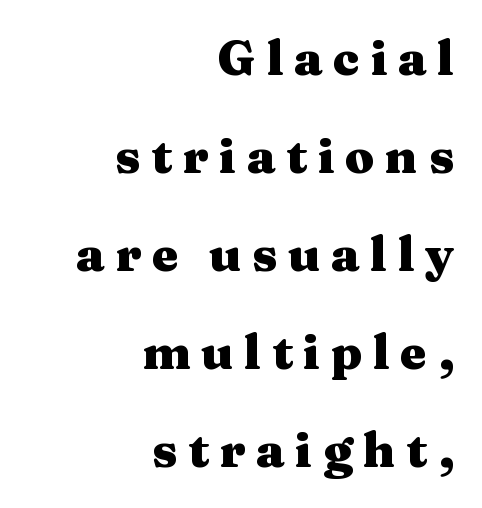
You could not count columns in this text — the font is proportionally spaced. Reading down the block, your eye finds every line finishing at a fixed right position. The letters carry serifs — small finishing strokes at the ends of their stems. The sample has been set heavy, in full bold.
